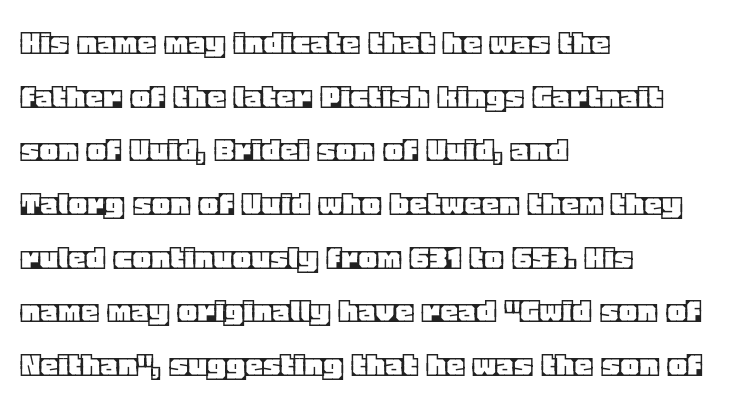
The image shows 36 px text type, upright; set left-aligned, normal line spacing (1.49x), normal letter spacing, not underlined; a large x-height.
